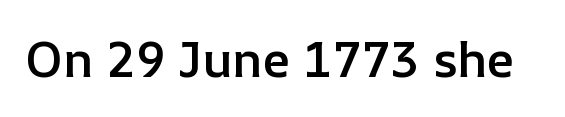
Q: Is the text bold? A: Semi-bold.
Q: Is the text italic (slanted)? A: No, it is upright.
Q: Is the text underlined? A: No.
Q: Is the spacing between letters normal or unusually wide? A: Normal.
Q: Width (condensed, normal, or wide)? A: Normal.
Q: Stroke contrast? A: Low.
Q: x-height? A: Medium.
Q: Monospaced? A: No.
